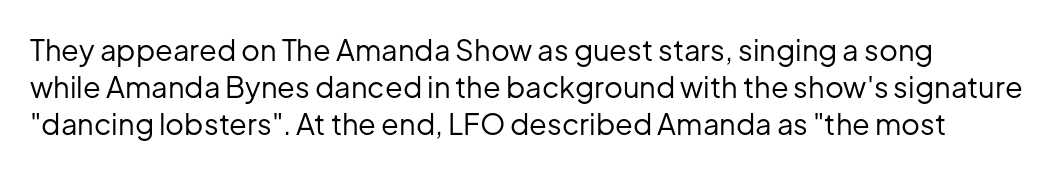
Q: Is the text bold? A: No.
Q: Is the text italic (slanted)? A: No, it is upright.
Q: Is the typeface a serif or a sans-serif typeface? A: Sans-serif.
Q: Is the text underlined? A: No.
Q: Is the spacing between letters normal or unusually wide? A: Normal.
Q: Is the spacing between lines tight, normal or loose? A: Normal.
Q: Width (condensed, normal, or wide)? A: Normal.
Q: Stroke contrast? A: Low.
Q: x-height? A: Medium.
Q: Monospaced? A: No.
